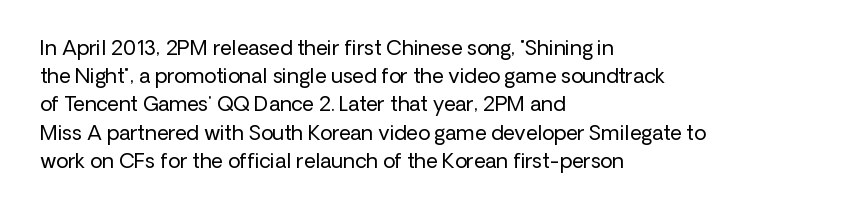
{"italic": "no", "bold": "no", "underline": "no", "align": "left", "line_spacing": "normal", "line_spacing_ratio": 1.41, "letter_spacing": "normal", "letter_spacing_em": 0.0, "glyph_px": 20}
